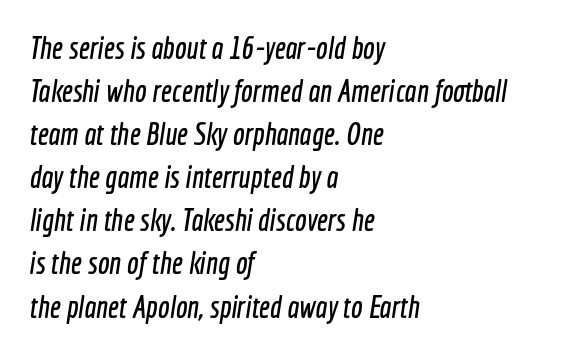
The image shows 31 px condensed sans-serif type; set left-aligned, normal line spacing (1.39x), normal letter spacing, not underlined; a medium x-height.
